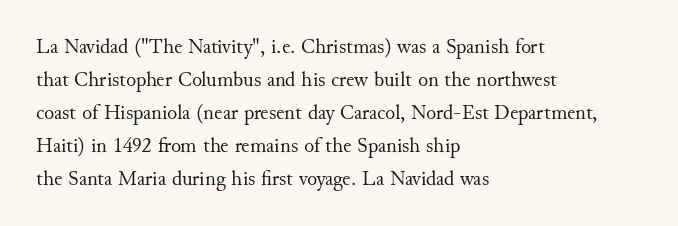
Q: Is the text bold? A: No.
Q: Is the text italic (slanted)? A: No, it is upright.
Q: Is the text underlined? A: No.
Q: How is the paragraph aligned? A: Left-aligned.
Q: Is the spacing between letters normal or unusually wide? A: Normal.
Q: Is the spacing between lines tight, normal or loose? A: Normal.
